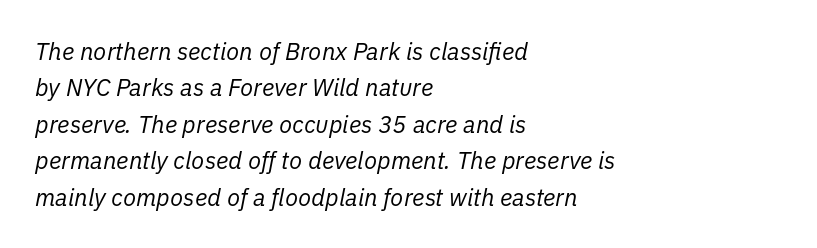
The rendering keeps characters at their native spacing. Quick note: underline off. This sample keeps an unexceptional amount of space between lines. You can tell it's italic because the verticals aren't actually vertical.
